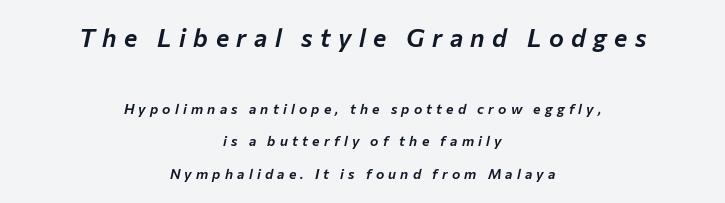
The lines are spread far apart with generous leading. The initial chunk of copy outweighs the following chunk in type size. The tracking reads as deliberately expanded to a designer's eye. Only glyphs here, with clear space below each row.
